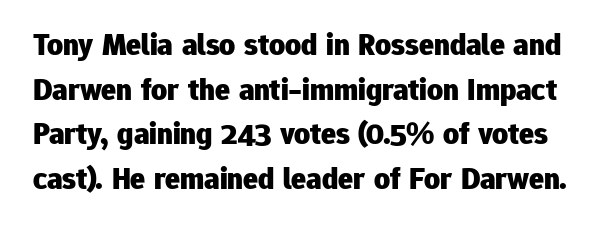
Q: Is the text bold? A: Yes.
Q: Is the text italic (slanted)? A: No, it is upright.
Q: Is the typeface a serif or a sans-serif typeface? A: Sans-serif.
Q: Is the text underlined? A: No.
Q: Is the spacing between letters normal or unusually wide? A: Normal.
Q: Is the spacing between lines tight, normal or loose? A: Normal.
Q: Width (condensed, normal, or wide)? A: Normal.
Q: Stroke contrast? A: Low.
Q: x-height? A: Medium.
Q: Monospaced? A: No.
